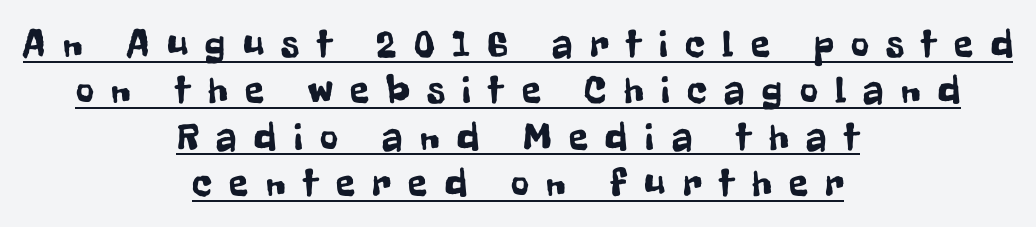
{"serif": "no", "italic": "no", "width": "condensed", "stroke_contrast": "low", "x_height": "medium", "monospaced": "no", "underline": "yes", "align": "center", "line_spacing_ratio": 1.19, "letter_spacing": "wide", "letter_spacing_em": 0.45, "glyph_px": 39}
